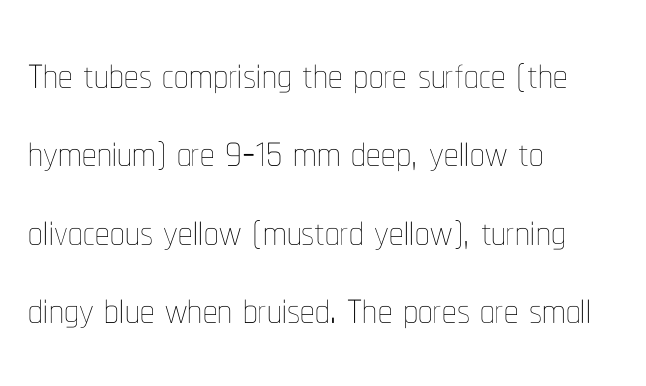
Q: Is the text bold? A: No.
Q: Is the text italic (slanted)? A: No, it is upright.
Q: Is the text underlined? A: No.
Q: How is the paragraph aligned? A: Left-aligned.
Q: Is the spacing between letters normal or unusually wide? A: Normal.
Q: Is the spacing between lines tight, normal or loose? A: Normal.
Q: Width (condensed, normal, or wide)? A: Condensed.
Q: Stroke contrast? A: Low.
Q: x-height? A: Medium.
Q: Monospaced? A: No.
